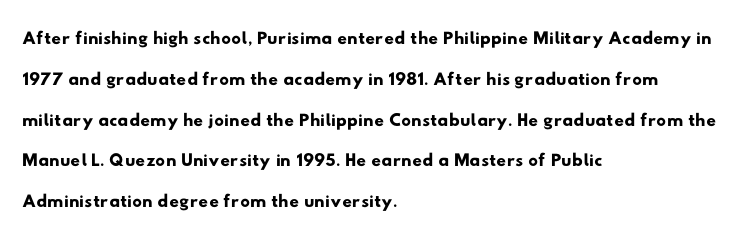
{"underline": "no", "align": "left", "line_spacing": "normal", "line_spacing_ratio": 1.51, "letter_spacing": "normal", "letter_spacing_em": 0.0, "glyph_px": 27}
